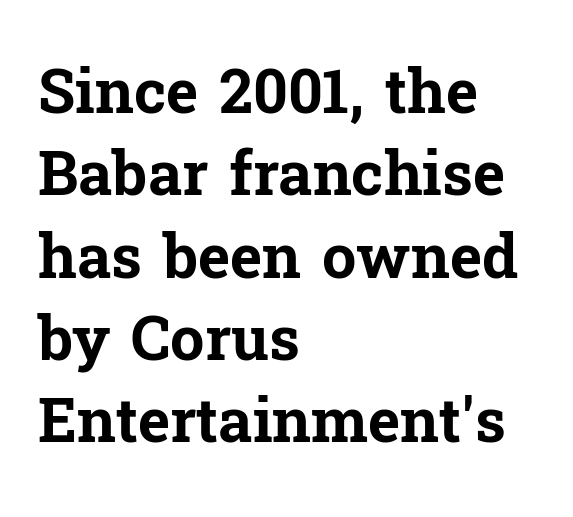
{"serif": "yes", "italic": "no", "bold": "yes", "weight": "bold", "width": "normal", "stroke_contrast": "low", "x_height": "medium", "monospaced": "no", "underline": "no", "align": "left", "line_spacing": "normal", "line_spacing_ratio": 1.35, "letter_spacing": "normal", "letter_spacing_em": 0.0, "glyph_px": 61}
